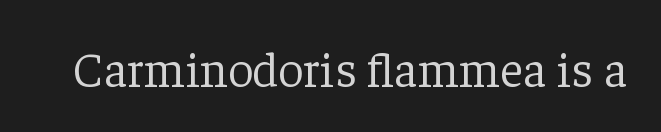
The image shows 50 px light serif type, upright; set normal letter spacing, not underlined; low stroke contrast and a medium x-height.
